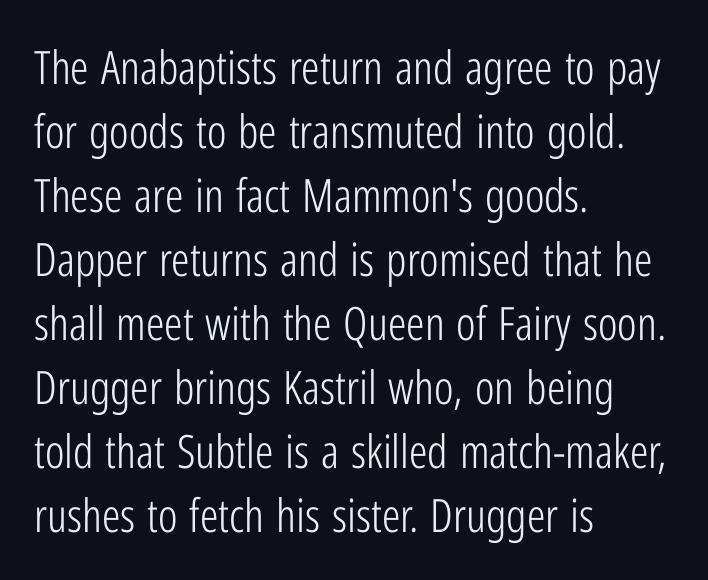
The image shows 46 px light, condensed sans-serif type, upright; set left-aligned, normal line spacing (1.39x), normal letter spacing, not underlined; low stroke contrast and a medium x-height.
